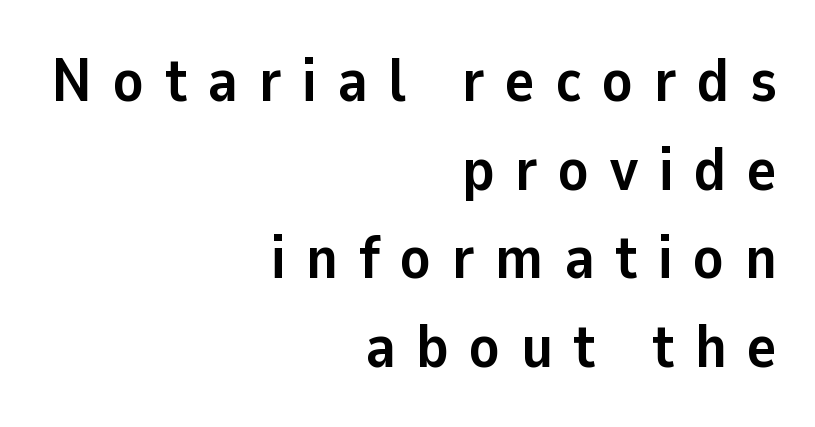
{"serif": "no", "italic": "no", "bold": "yes", "weight": "semibold", "width": "normal", "stroke_contrast": "low", "x_height": "medium", "monospaced": "no", "underline": "no", "align": "right", "line_spacing": "normal", "line_spacing_ratio": 1.43, "letter_spacing": "wide", "letter_spacing_em": 0.33, "glyph_px": 62}
